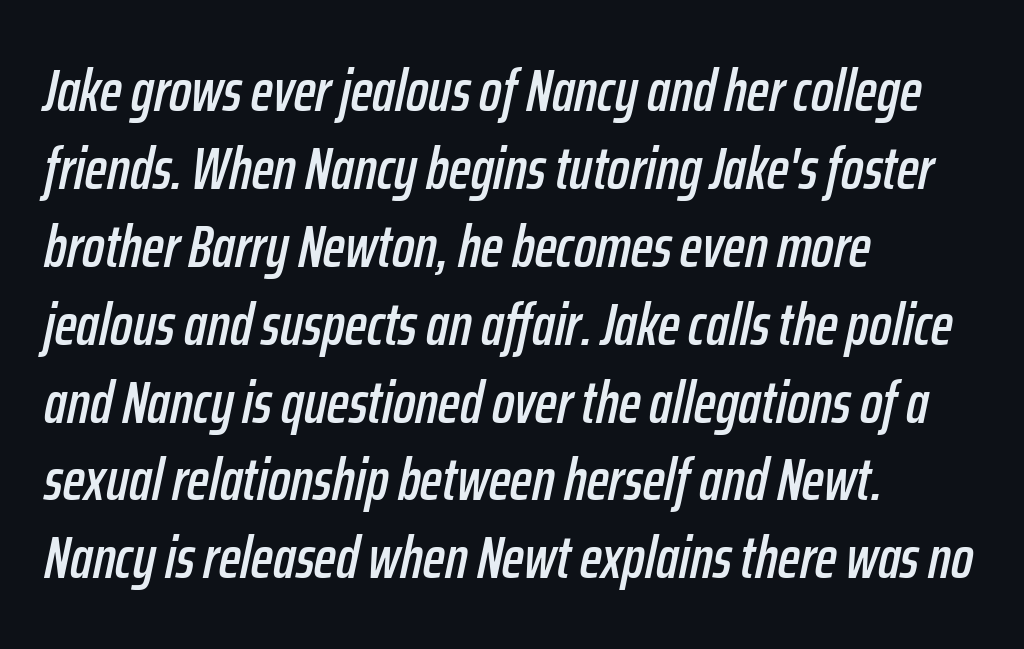
The gap between lines stays unmarked. The passage shown stacks its lines at a standard gap. Is this a fixed-width face? No — the glyphs have proportional, varying widths. Left-aligned paragraph, ragged on the right. Characters follow at the spacing the type designer built in. The letters are slanted; this is an italic face.
